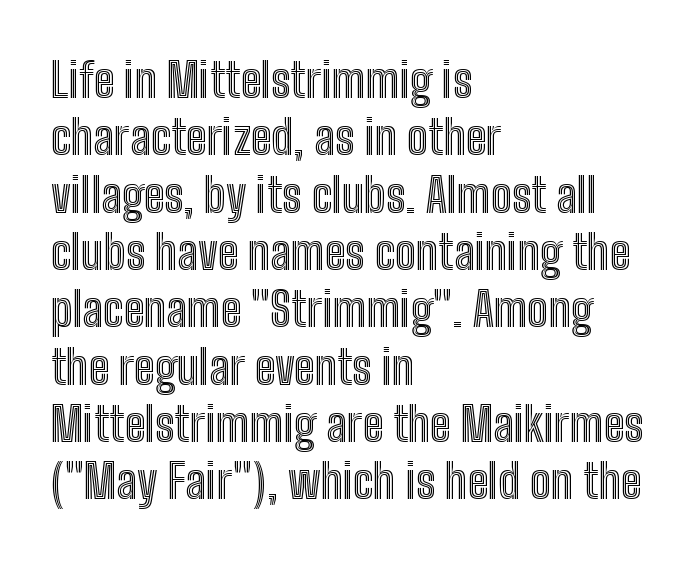
{"italic": "no", "width": "condensed", "x_height": "medium", "monospaced": "no", "underline": "no", "align": "left", "line_spacing_ratio": 1.22, "letter_spacing": "normal", "letter_spacing_em": 0.0, "glyph_px": 47}
